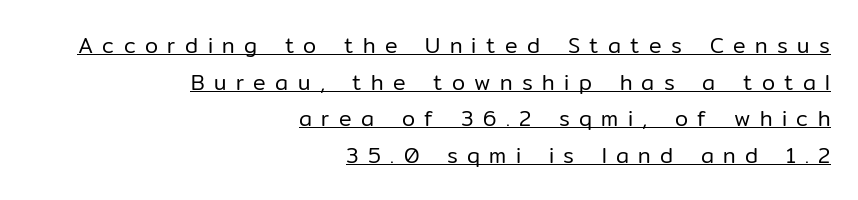
The image shows 21 px text type, upright; set right-aligned, line spacing 1.74x, unusually wide letter spacing (+0.45 em), underlined.
